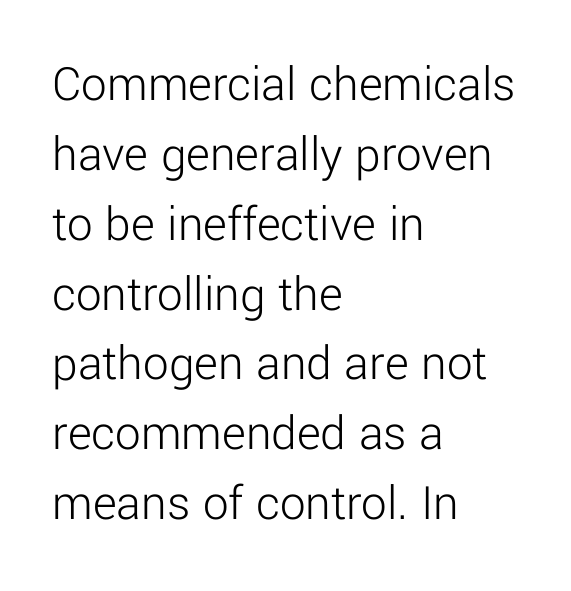
Q: Is the text bold? A: No.
Q: Is the text italic (slanted)? A: No, it is upright.
Q: Is the typeface a serif or a sans-serif typeface? A: Sans-serif.
Q: Is the text underlined? A: No.
Q: How is the paragraph aligned? A: Left-aligned.
Q: Is the spacing between letters normal or unusually wide? A: Normal.
Q: Is the spacing between lines tight, normal or loose? A: Normal.
Q: Width (condensed, normal, or wide)? A: Normal.
Q: Stroke contrast? A: Low.
Q: x-height? A: Medium.
Q: Monospaced? A: No.
